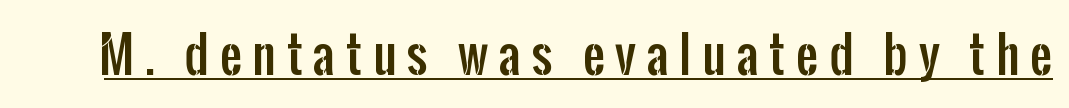
{"serif": "no", "italic": "no", "width": "condensed", "stroke_contrast": "low", "x_height": "medium", "monospaced": "no", "underline": "yes", "letter_spacing": "wide", "letter_spacing_em": 0.22, "glyph_px": 49}
